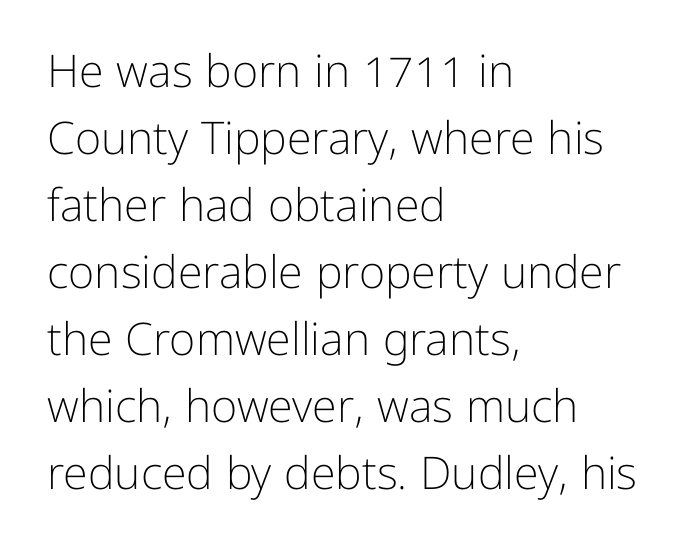
Counters stay open thanks to moderate or lighter strokes. The lines are quadded left. Each letter keeps its own natural width here, so spacing adapts to shape. No extra tracking has been applied to these lines. Has an underline been added? It has not.
